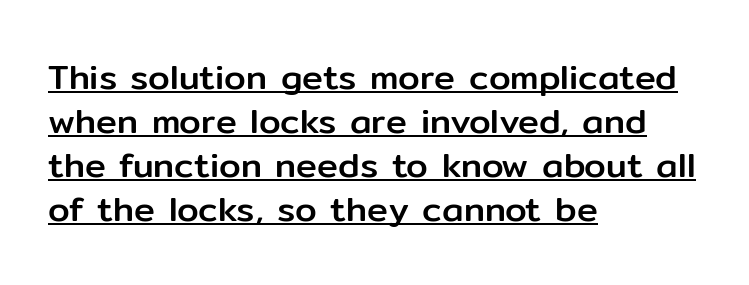
The image shows 35 px sans-serif type, upright; set left-aligned, normal line spacing (1.26x), normal letter spacing, underlined; low stroke contrast and a medium x-height.
